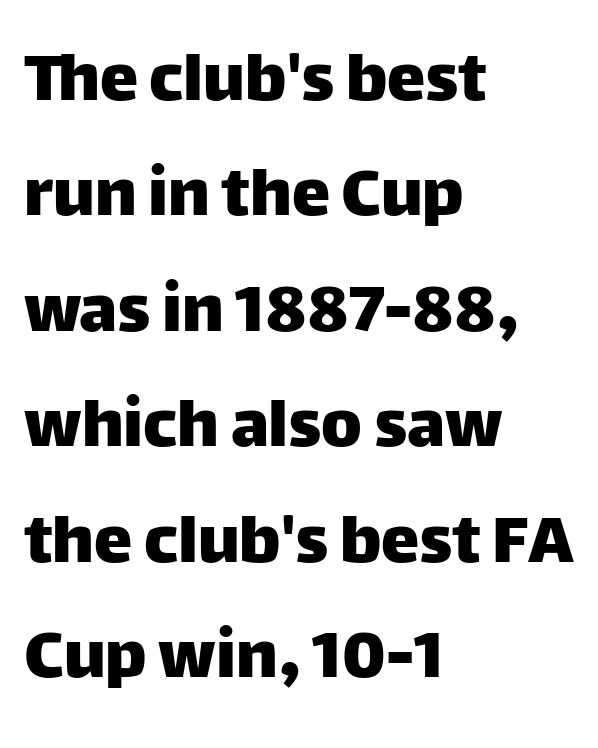
The image shows 77 px sans-serif type, upright; set left-aligned, normal line spacing (1.5x), normal letter spacing, not underlined; low stroke contrast and a large x-height.
